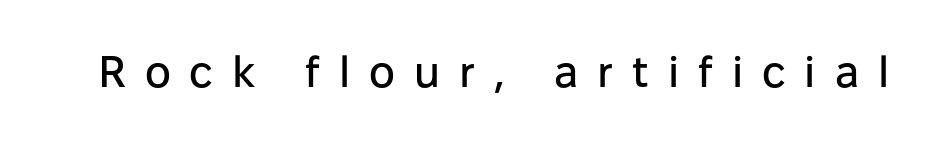
{"serif": "no", "italic": "no", "width": "normal", "stroke_contrast": "low", "x_height": "medium", "monospaced": "no", "underline": "no", "letter_spacing": "wide", "letter_spacing_em": 0.43, "glyph_px": 44}
